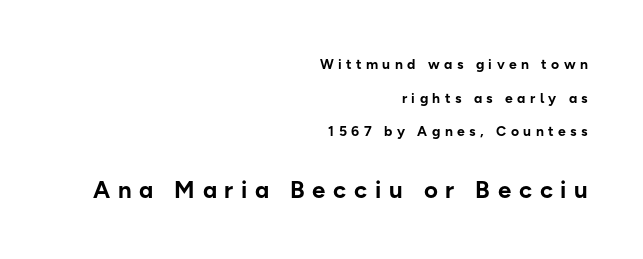
{"italic": "no", "bold": "yes", "underline": "no", "align": "right", "line_spacing": "loose", "line_spacing_ratio": 2.4, "letter_spacing": "wide", "letter_spacing_em": 0.32, "larger_block": "second", "size_ratio": 1.71, "glyph_px": 24}
